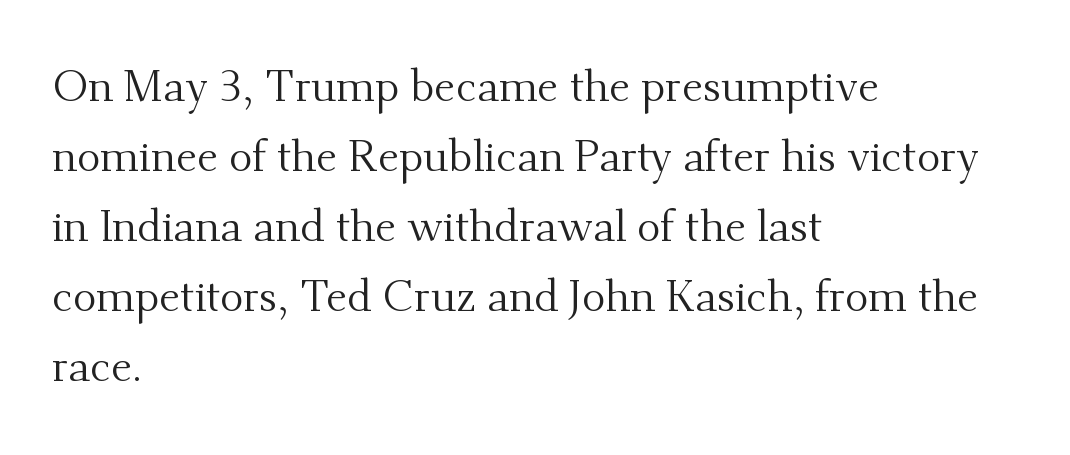
Q: Is the text bold? A: No.
Q: Is the text italic (slanted)? A: No, it is upright.
Q: Is the typeface a serif or a sans-serif typeface? A: Serif.
Q: Is the text underlined? A: No.
Q: How is the paragraph aligned? A: Left-aligned.
Q: Is the spacing between letters normal or unusually wide? A: Normal.
Q: Is the spacing between lines tight, normal or loose? A: Normal.
Q: Width (condensed, normal, or wide)? A: Normal.
Q: Stroke contrast? A: Medium.
Q: x-height? A: Small.
Q: Monospaced? A: No.
